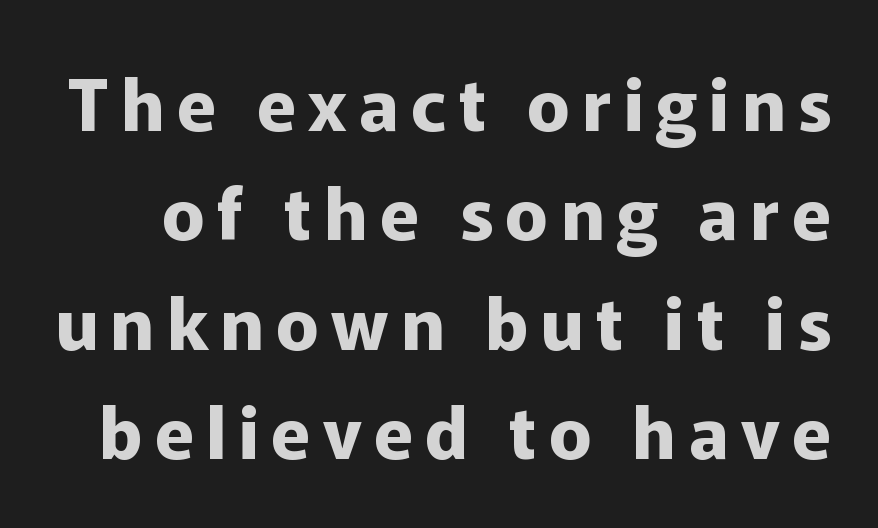
The image shows 72 px bold sans-serif type, upright; set normal line spacing (1.52x), not underlined; low stroke contrast and a medium x-height.
